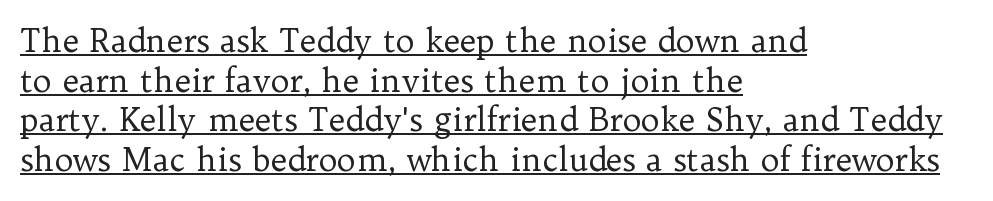
Q: Is the text bold? A: No.
Q: Is the text italic (slanted)? A: No, it is upright.
Q: Is the typeface a serif or a sans-serif typeface? A: Serif.
Q: Is the text underlined? A: Yes.
Q: How is the paragraph aligned? A: Left-aligned.
Q: Is the spacing between letters normal or unusually wide? A: Normal.
Q: Width (condensed, normal, or wide)? A: Normal.
Q: Stroke contrast? A: Low.
Q: x-height? A: Medium.
Q: Monospaced? A: No.
